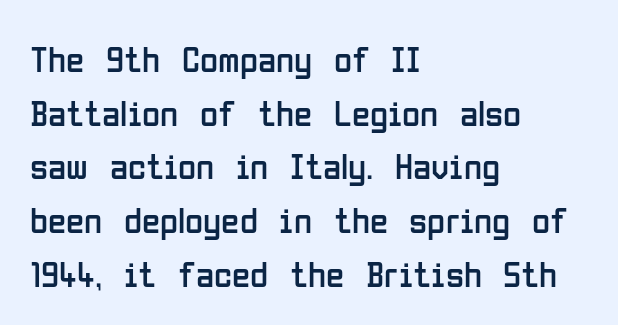
Q: Is the text bold? A: No.
Q: Is the text italic (slanted)? A: No, it is upright.
Q: Is the typeface a serif or a sans-serif typeface? A: Sans-serif.
Q: Is the text underlined? A: No.
Q: How is the paragraph aligned? A: Left-aligned.
Q: Is the spacing between letters normal or unusually wide? A: Normal.
Q: Is the spacing between lines tight, normal or loose? A: Normal.
Q: Width (condensed, normal, or wide)? A: Condensed.
Q: Stroke contrast? A: Low.
Q: x-height? A: Medium.
Q: Monospaced? A: No.
